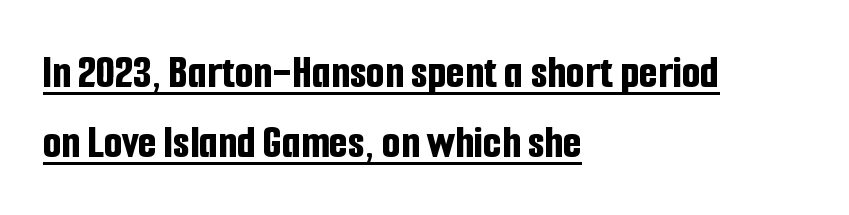
Short and long lines alike share a common starting point at left. Successive baselines arrive at the customary interval. What weight is shown? A full bold with thick strokes. A roman cut, with each character standing at attention. These lines are rendered in a variable-pitch font. You can tell from the bare stems that sans-serif type was used.
